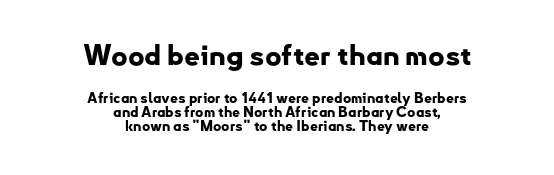
Strong, thick strokes mark this as bold type. These lines were composed using upright roman letters. Nope, no serifs anywhere on these letters. The rendering uses natural spacing where letterforms have individual widths.
